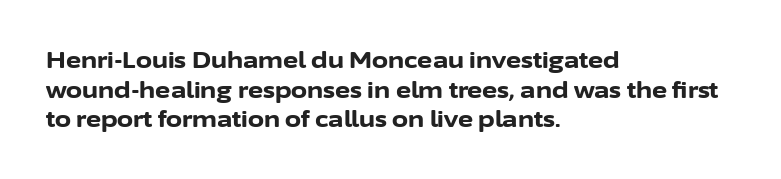
{"italic": "no", "bold": "yes", "underline": "no", "align": "left", "line_spacing": "normal", "line_spacing_ratio": 1.29, "letter_spacing": "normal", "letter_spacing_em": 0.0, "glyph_px": 23}
